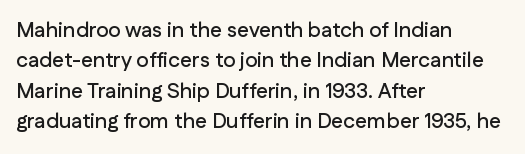
A bare baseline throughout the passage. This rendering uses left alignment, leaving the right contour irregular. Vertical strokes here are truly vertical. Glyph-to-glyph distance matches everyday printed text. If you measured baseline to baseline, you'd find a middling distance.
